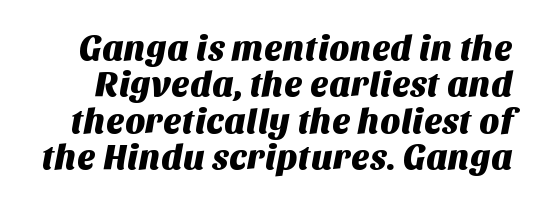
The image shows 35 px sans-serif type; set tight line spacing (1.04x), normal letter spacing, not underlined; medium stroke contrast and a large x-height.
